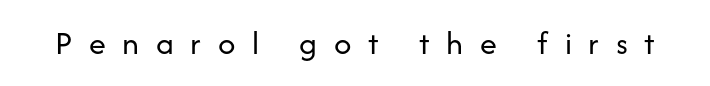
{"serif": "no", "italic": "no", "bold": "no", "weight": "regular", "width": "normal", "stroke_contrast": "low", "x_height": "medium", "monospaced": "no", "underline": "no", "letter_spacing": "wide", "letter_spacing_em": 0.49, "glyph_px": 34}
